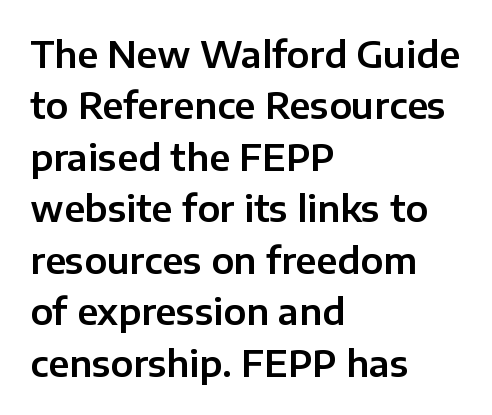
The rag falls on the right side of this text block. Posture: vertical. Beneath every word, the page is bare. You could not count columns in this text — the font is proportionally spaced. Honestly, the letter spacing is just normal — you wouldn't notice it. Type style note: lacks serifs.
